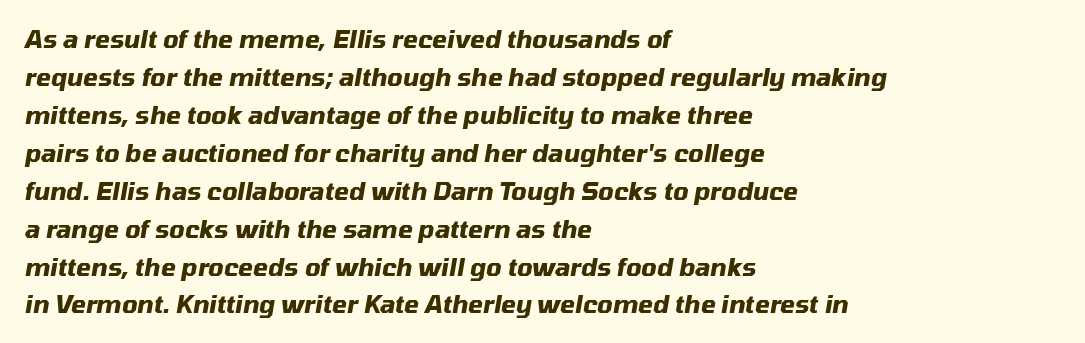
The image shows 24 px bold type, italic (leaning right); set left-aligned, normal line spacing (1.58x), normal letter spacing, not underlined.
